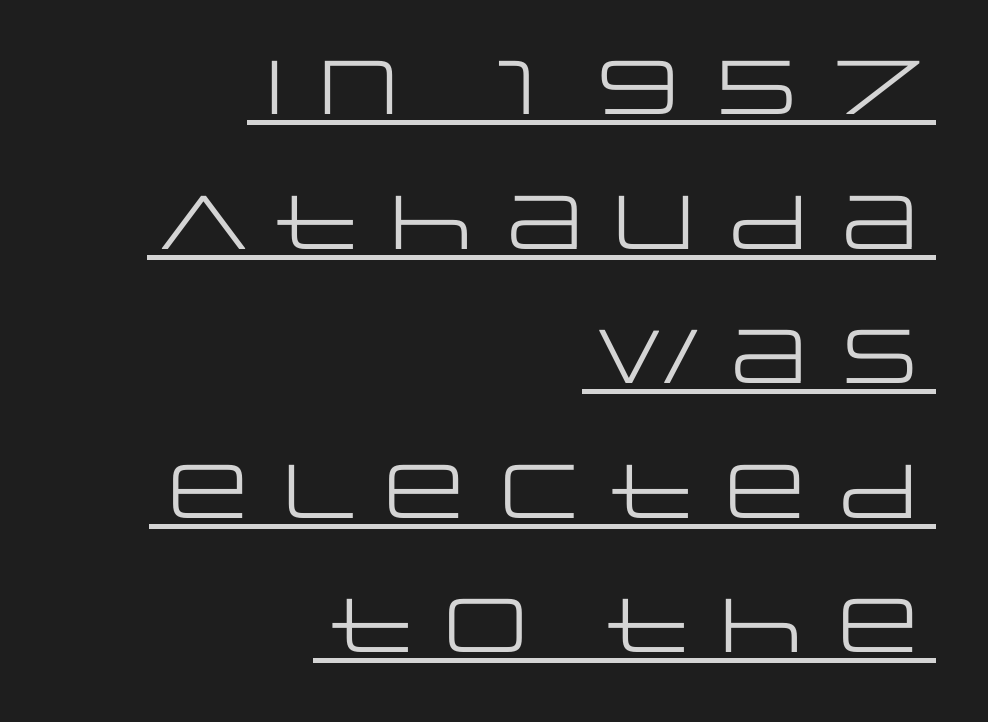
{"serif": "no", "italic": "no", "bold": "no", "weight": "regular", "width": "wide", "stroke_contrast": "low", "x_height": "large", "monospaced": "no", "underline": "yes", "align": "right", "line_spacing_ratio": 1.77, "letter_spacing": "normal", "letter_spacing_em": 0.0, "glyph_px": 76}
